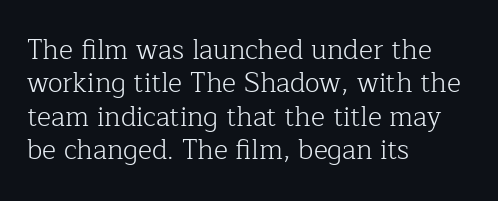
{"italic": "no", "bold": "no", "underline": "no", "align": "left", "line_spacing_ratio": 1.24, "letter_spacing": "normal", "letter_spacing_em": 0.0, "glyph_px": 27}
